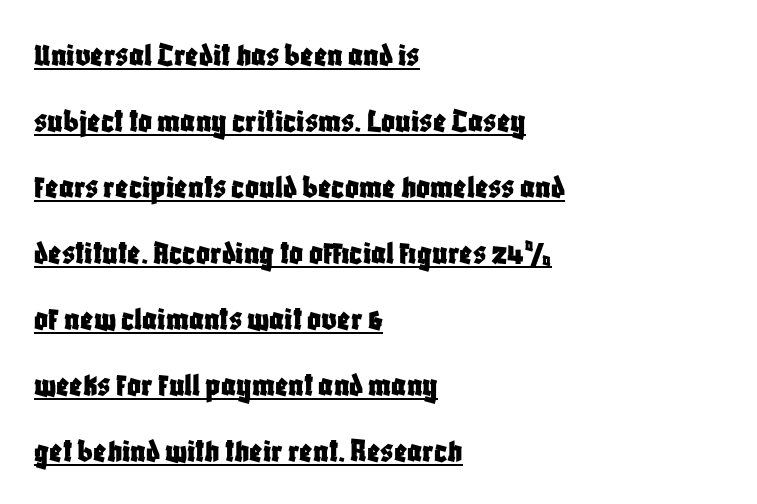
Q: Is the text italic (slanted)? A: No, it is upright.
Q: Is the typeface a serif or a sans-serif typeface? A: Sans-serif.
Q: Is the text underlined? A: Yes.
Q: How is the paragraph aligned? A: Left-aligned.
Q: Is the spacing between letters normal or unusually wide? A: Normal.
Q: Is the spacing between lines tight, normal or loose? A: Loose.
Q: Width (condensed, normal, or wide)? A: Condensed.
Q: Stroke contrast? A: Low.
Q: x-height? A: Large.
Q: Monospaced? A: No.
